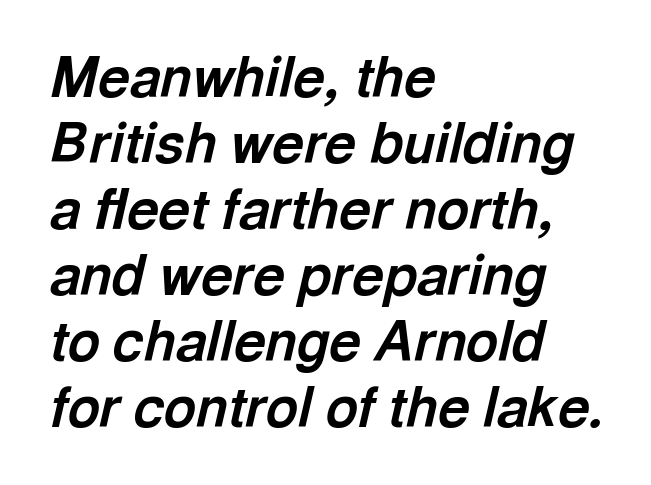
The sample has been set heavy, in full bold. Posture: slanted. The lines are quadded left. The glyphs are unaccompanied by any horizontal stroke below them. Proportional: the letters do not fall into vertical columns. In terms of letterspacing, this is plain default setting.
